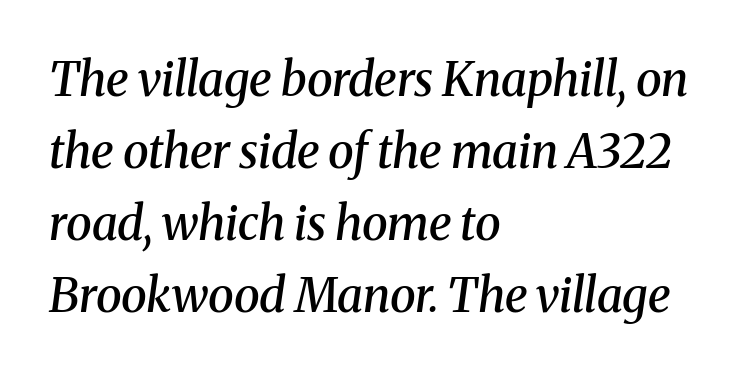
Posture: slanted. This sample has the flowing, uneven cadence of proportional lettering. The setting favours the left margin, as ordinary paragraphs usually do. Does the leading feel generous? No, just average. Is the type bold? Partly — it's a semibold, heavier than regular but not fully bold.
